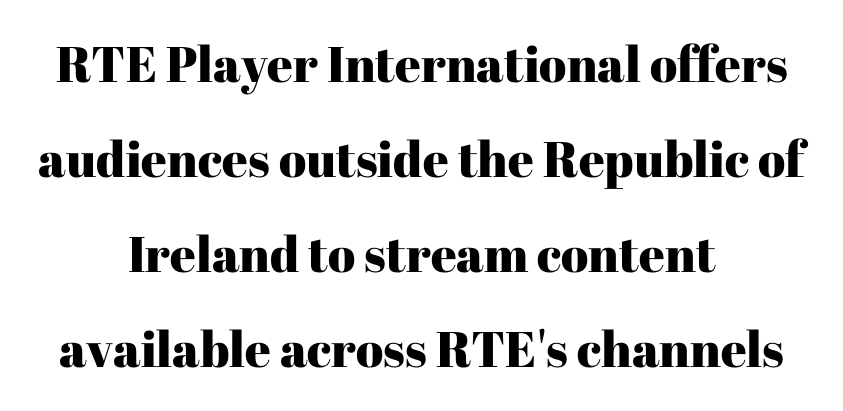
{"serif": "yes", "italic": "no", "width": "normal", "stroke_contrast": "high", "x_height": "medium", "monospaced": "no", "underline": "no", "align": "center", "line_spacing": "loose", "line_spacing_ratio": 1.9, "letter_spacing": "normal", "letter_spacing_em": 0.0, "glyph_px": 50}
